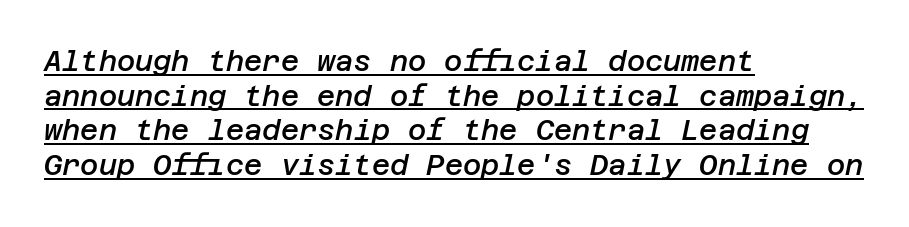
Slanted lettering throughout. The typesetter has applied underlining to the passage shown. The paragraph has a hard left edge and a soft right edge. Between one letter and the next there's only the usual sliver of space. Does the weight exceed regular? Yes, but only to semibold.
